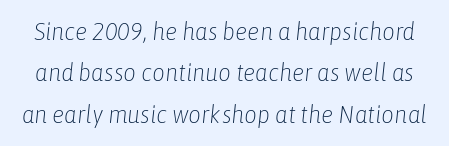
The letters look calm and open, with moderate or lighter stems. Short note: letters normally spaced. Leading matches the norm, producing a regular column. These lines were composed using italics. Glance below the letters and you will spot only blank space.
